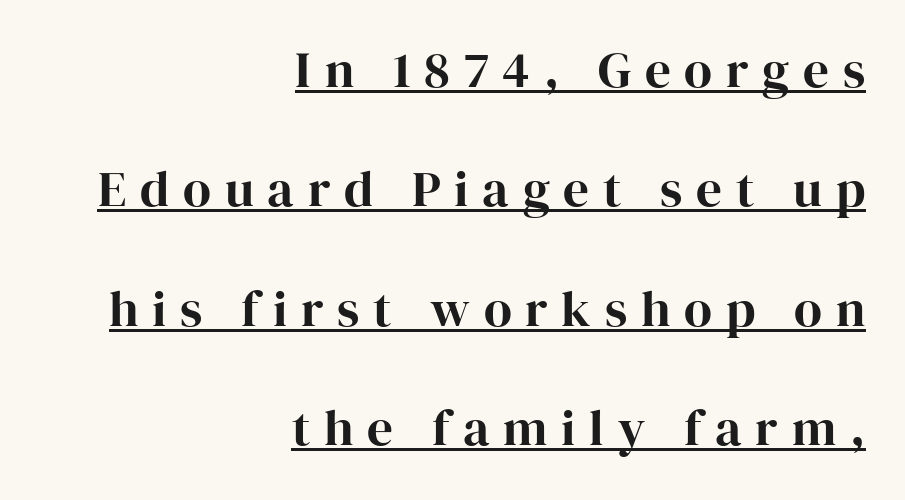
Q: Is the text italic (slanted)? A: No, it is upright.
Q: Is the typeface a serif or a sans-serif typeface? A: Serif.
Q: Is the text underlined? A: Yes.
Q: How is the paragraph aligned? A: Right-aligned.
Q: Is the spacing between letters normal or unusually wide? A: Unusually wide.
Q: Is the spacing between lines tight, normal or loose? A: Loose.
Q: Width (condensed, normal, or wide)? A: Normal.
Q: Stroke contrast? A: High.
Q: x-height? A: Medium.
Q: Monospaced? A: No.
